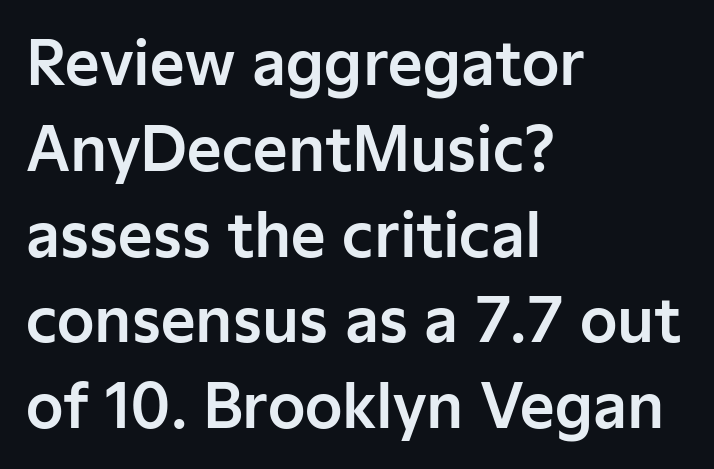
Q: Is the text italic (slanted)? A: No, it is upright.
Q: Is the typeface a serif or a sans-serif typeface? A: Sans-serif.
Q: Is the text underlined? A: No.
Q: How is the paragraph aligned? A: Left-aligned.
Q: Is the spacing between letters normal or unusually wide? A: Normal.
Q: Is the spacing between lines tight, normal or loose? A: Normal.
Q: Width (condensed, normal, or wide)? A: Normal.
Q: Stroke contrast? A: Low.
Q: x-height? A: Medium.
Q: Monospaced? A: No.
